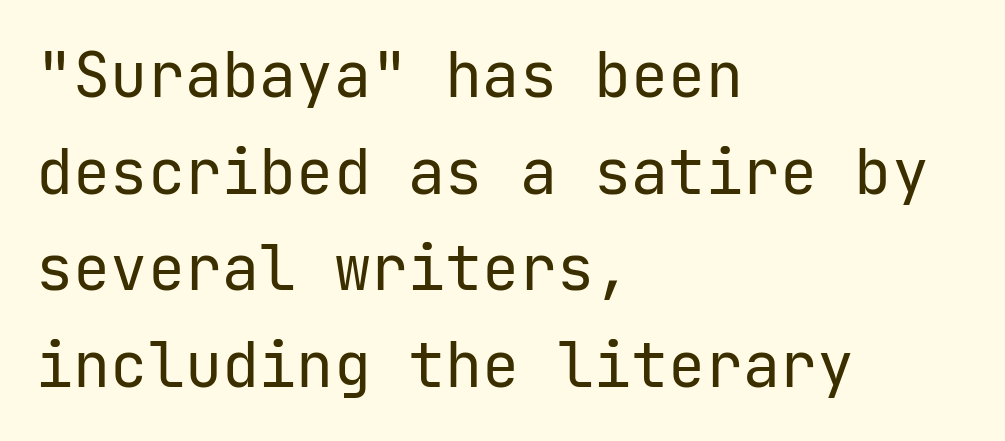
The image shows 62 px regular-weight sans-serif type, upright, monospaced; set left-aligned, normal line spacing (1.56x), normal letter spacing, not underlined; low stroke contrast and a medium x-height.
